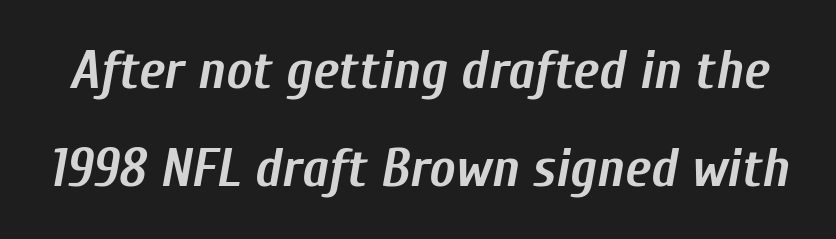
{"italic": "yes", "lean": "right", "slant_degrees": 10, "bold": "yes", "weight": "semibold", "width": "condensed", "stroke_contrast": "low", "x_height": "medium", "monospaced": "no", "underline": "no", "line_spacing_ratio": 1.78, "letter_spacing": "normal", "letter_spacing_em": 0.0, "glyph_px": 55}
